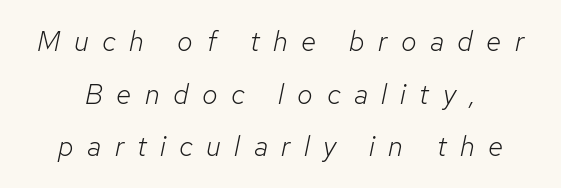
Q: Is the text bold? A: No.
Q: Is the text italic (slanted)? A: Yes, it leans right by about 12 degrees.
Q: Is the text underlined? A: No.
Q: Is the spacing between letters normal or unusually wide? A: Unusually wide.
Q: Width (condensed, normal, or wide)? A: Normal.
Q: Stroke contrast? A: Low.
Q: x-height? A: Medium.
Q: Monospaced? A: No.
